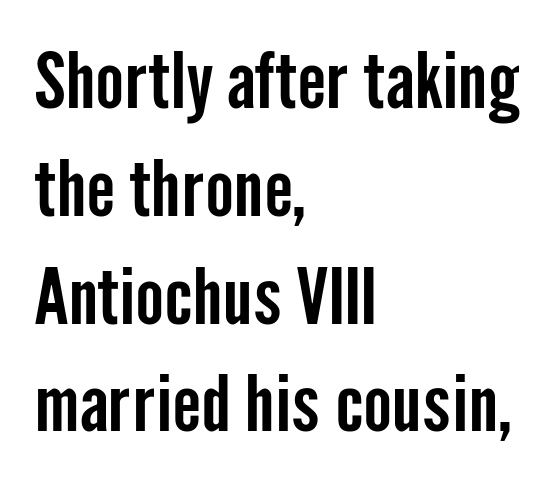
{"serif": "no", "italic": "no", "width": "condensed", "stroke_contrast": "low", "x_height": "medium", "monospaced": "no", "underline": "no", "align": "left", "line_spacing": "normal", "line_spacing_ratio": 1.4, "letter_spacing": "normal", "letter_spacing_em": 0.0, "glyph_px": 77}
